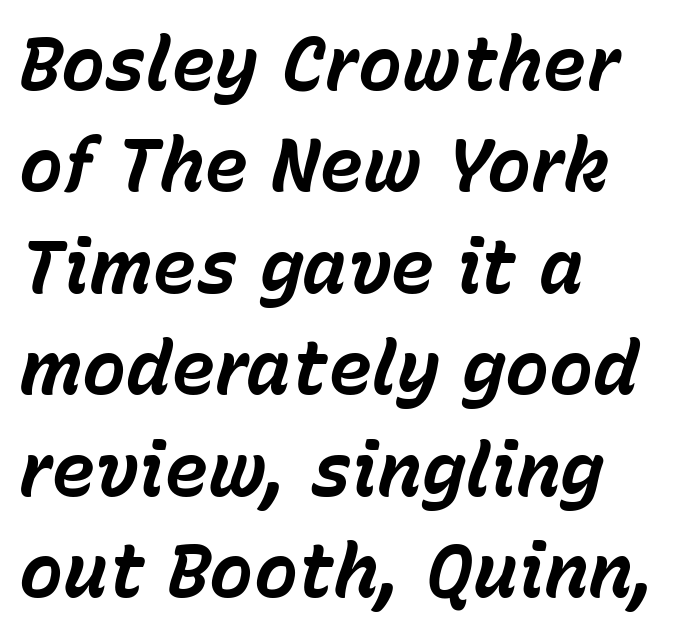
Q: Is the text bold? A: Yes.
Q: Is the text italic (slanted)? A: Yes, it leans right by about 15 degrees.
Q: Is the text underlined? A: No.
Q: How is the paragraph aligned? A: Left-aligned.
Q: Is the spacing between letters normal or unusually wide? A: Normal.
Q: Is the spacing between lines tight, normal or loose? A: Normal.
Q: Width (condensed, normal, or wide)? A: Normal.
Q: Stroke contrast? A: Low.
Q: x-height? A: Medium.
Q: Monospaced? A: No.
